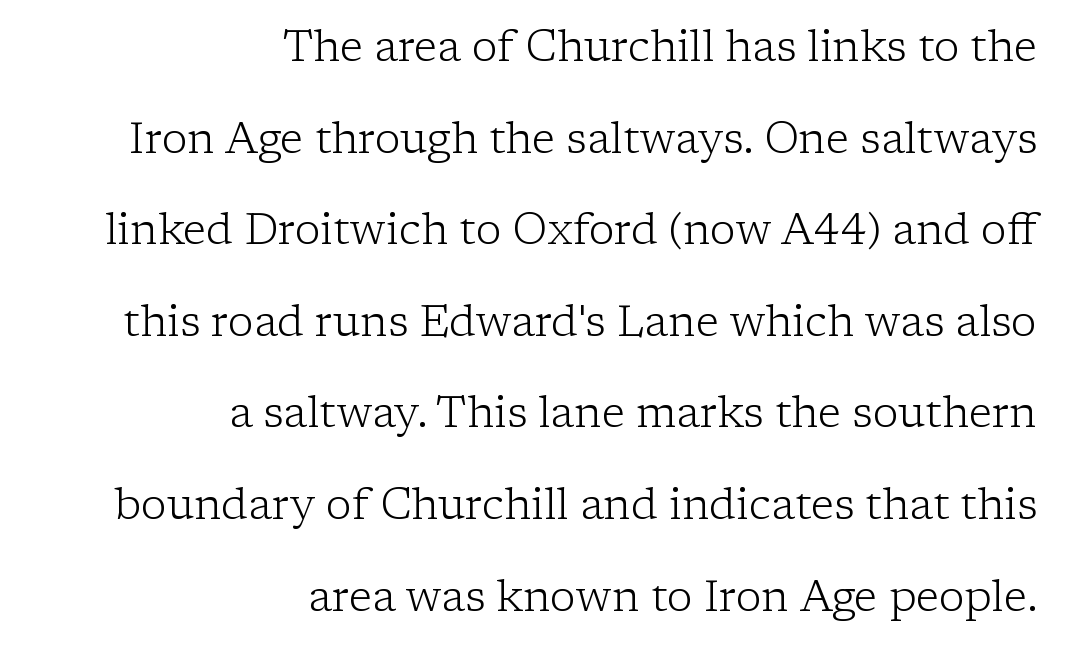
Italic? Not at all — the glyphs are vertical. Quick note: underline off. The text block is weighted toward the right margin, trailing off unevenly leftward. Varying glyph widths throughout — classic text-font behaviour. Students, note that the glyphs here touch the page at normal intervals.
